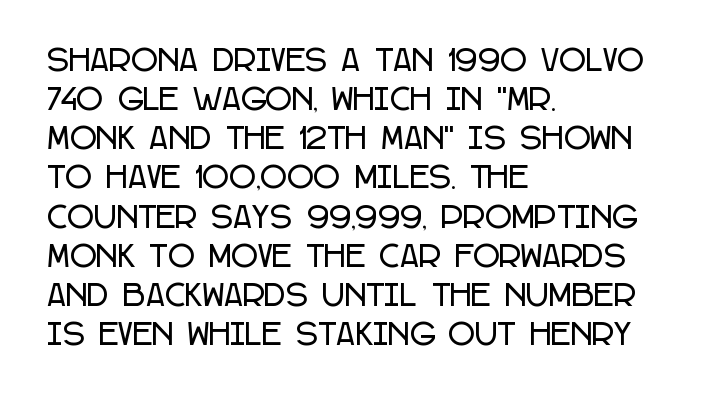
The image shows 29 px condensed sans-serif type, upright; set left-aligned, normal line spacing (1.35x), normal letter spacing, not underlined; low stroke contrast and a large x-height.
